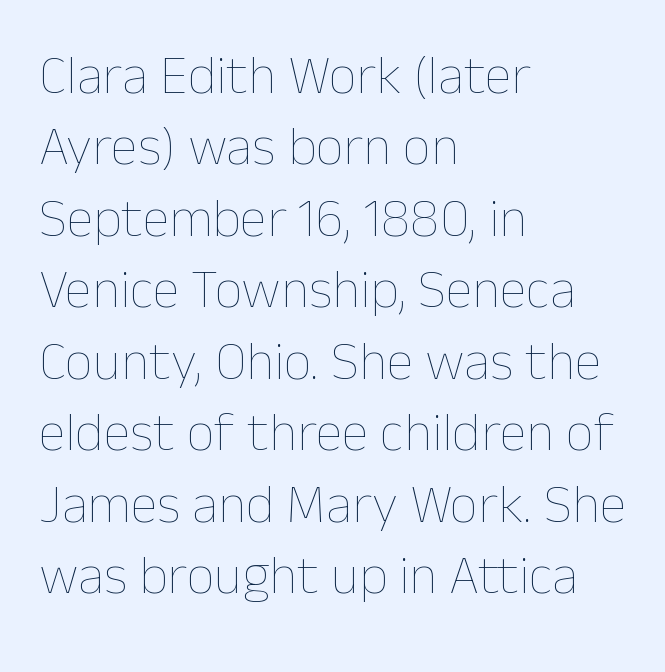
Q: Is the text bold? A: No.
Q: Is the text italic (slanted)? A: No, it is upright.
Q: Is the text underlined? A: No.
Q: How is the paragraph aligned? A: Left-aligned.
Q: Is the spacing between letters normal or unusually wide? A: Normal.
Q: Is the spacing between lines tight, normal or loose? A: Normal.
Q: Width (condensed, normal, or wide)? A: Normal.
Q: Stroke contrast? A: Low.
Q: x-height? A: Medium.
Q: Monospaced? A: No.
